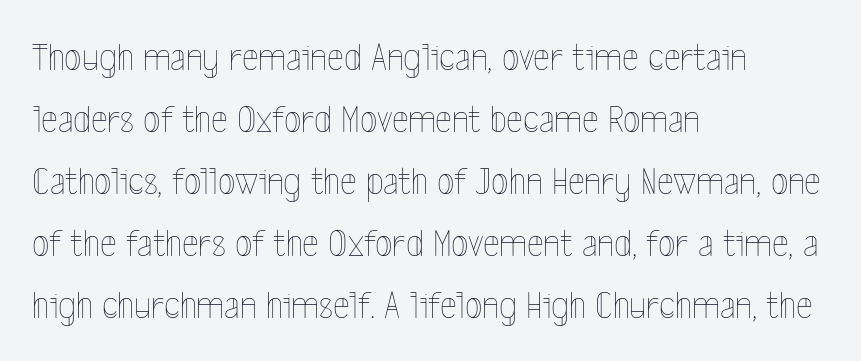
Q: Is the text bold? A: No.
Q: Is the text italic (slanted)? A: No, it is upright.
Q: Is the text underlined? A: No.
Q: How is the paragraph aligned? A: Left-aligned.
Q: Is the spacing between letters normal or unusually wide? A: Normal.
Q: Is the spacing between lines tight, normal or loose? A: Normal.
Q: Width (condensed, normal, or wide)? A: Condensed.
Q: x-height? A: Medium.
Q: Monospaced? A: No.
